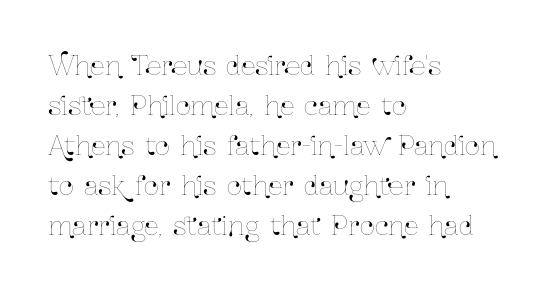
Descender tails drop into unmarked territory. Each word holds together tightly as a unit, with standard inter-letter gaps. Style check: upright. A student would call this left alignment; a typographer would say flush left, rag right. If you measured baseline to baseline, you'd find a middling distance.
